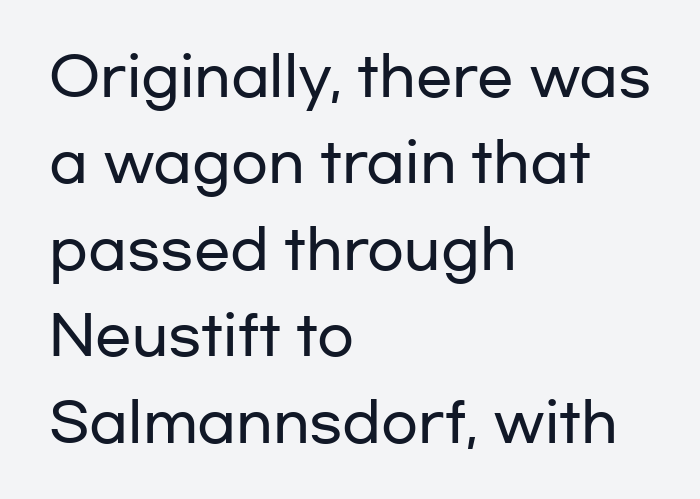
The lettering holds an erect, upright posture throughout. Plain, unruled lines of type. Grotesque or geometric, the face here clearly has no serifs. Note the varied advance widths — an 'i' is clearly narrower than an 'm'. This sample uses plain, unmodified letter spacing.
